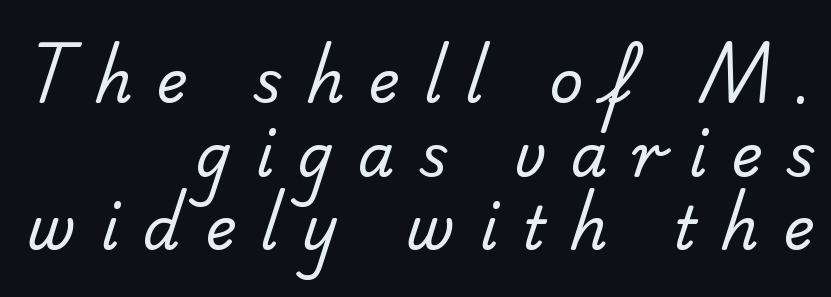
{"serif": "no", "bold": "no", "weight": "regular", "width": "normal", "stroke_contrast": "low", "x_height": "small", "monospaced": "no", "underline": "no", "align": "right", "line_spacing": "normal", "line_spacing_ratio": 1.25, "letter_spacing": "wide", "letter_spacing_em": 0.41, "glyph_px": 59}
